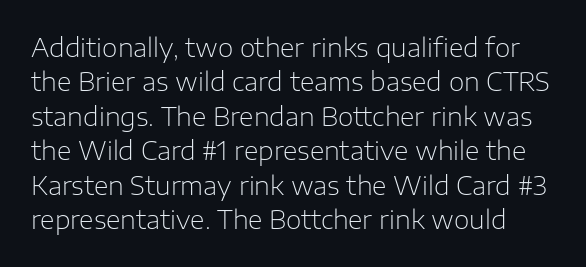
Q: Is the text bold? A: No.
Q: Is the text italic (slanted)? A: No, it is upright.
Q: Is the text underlined? A: No.
Q: Is the spacing between letters normal or unusually wide? A: Normal.
Q: Is the spacing between lines tight, normal or loose? A: Normal.
